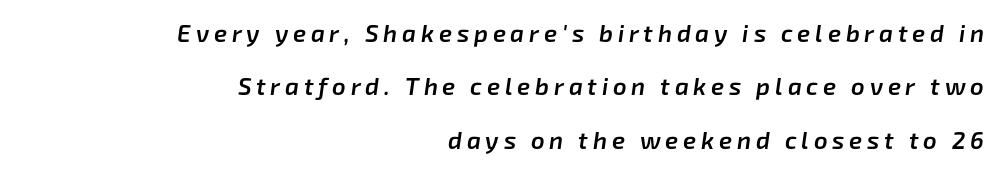
Q: Is the text bold? A: Semi-bold.
Q: Is the text italic (slanted)? A: Yes, it leans right by about 8 degrees.
Q: Is the text underlined? A: No.
Q: How is the paragraph aligned? A: Right-aligned.
Q: Is the spacing between letters normal or unusually wide? A: Unusually wide.
Q: Is the spacing between lines tight, normal or loose? A: Loose.
